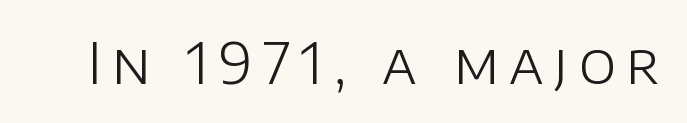
Nobody drew a line under any word here. It's the straight-up-and-down kind of type. These lines are rendered in a variable-pitch font. The type family on display is of the sans-serif kind.
